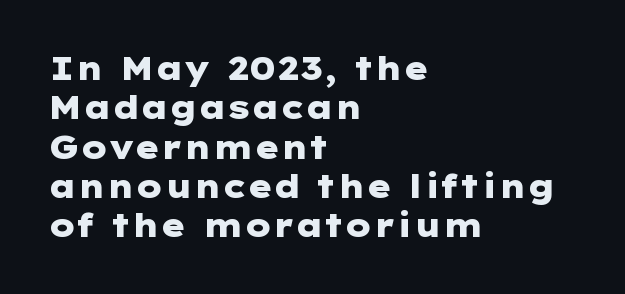
The image shows 32 px heavy, wide sans-serif type, upright; set left-aligned, line spacing 1.23x, normal letter spacing, not underlined; low stroke contrast and a medium x-height.
